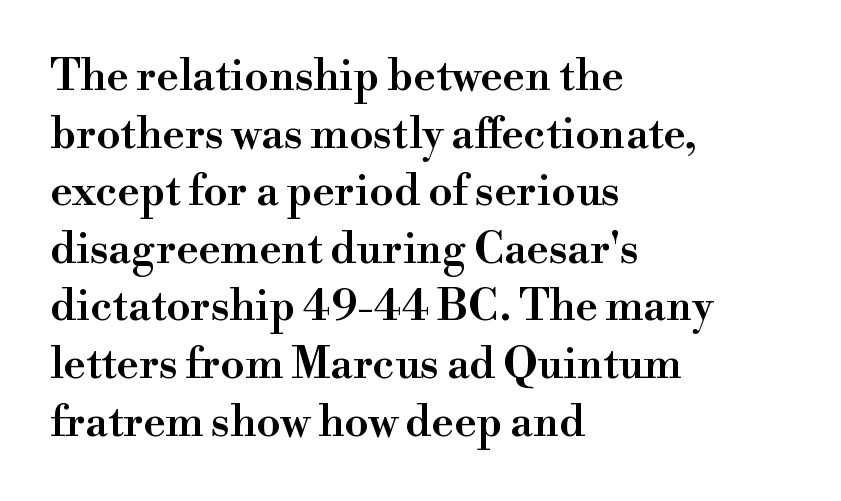
Serif or sans? Serif — the stroke terminals have little feet. Each word holds together tightly as a unit, with standard inter-letter gaps. The block of text has a typical density, with ordinary space between rows. Stems and bowls a touch heavier than normal — semibold. These lines stack with their left ends in a neat column. No italicization has been applied; the sample stays upright.
